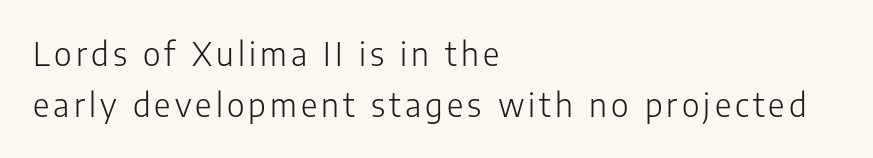
Q: Is the text bold? A: No.
Q: Is the text italic (slanted)? A: No, it is upright.
Q: Is the typeface a serif or a sans-serif typeface? A: Sans-serif.
Q: Is the text underlined? A: No.
Q: How is the paragraph aligned? A: Left-aligned.
Q: Is the spacing between lines tight, normal or loose? A: Normal.
Q: Width (condensed, normal, or wide)? A: Normal.
Q: Stroke contrast? A: Low.
Q: x-height? A: Medium.
Q: Monospaced? A: No.
